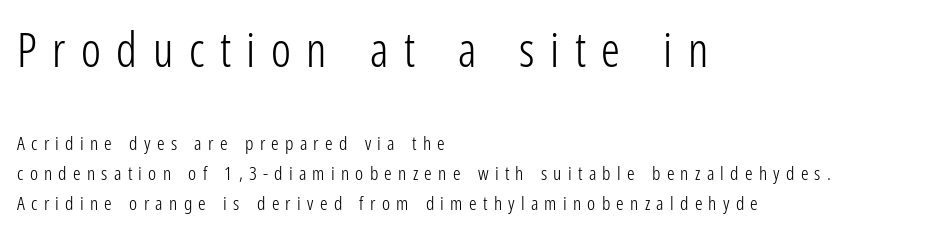
{"serif": "no", "italic": "no", "bold": "no", "weight": "light", "width": "condensed", "stroke_contrast": "low", "x_height": "medium", "monospaced": "no", "underline": "no", "align": "left", "line_spacing": "normal", "line_spacing_ratio": 1.58, "letter_spacing": "wide", "letter_spacing_em": 0.33, "larger_block": "first", "size_ratio": 2.47, "glyph_px": 47}
